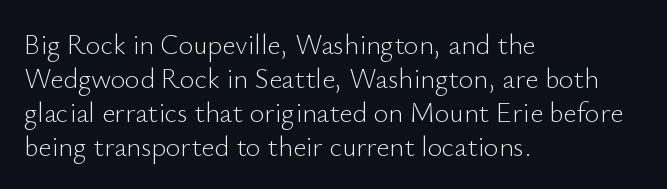
The cut favours lightness, reaching ordinary text weight at its darkest. Each word holds together tightly as a unit, with standard inter-letter gaps. Descender tails drop into unmarked territory. Does the lettering tilt? It doesn't — this is upright. The face used here is proportionally spaced, like ordinary book or web type. Teacher's note: observe the even left margin — that is flush-left alignment.
